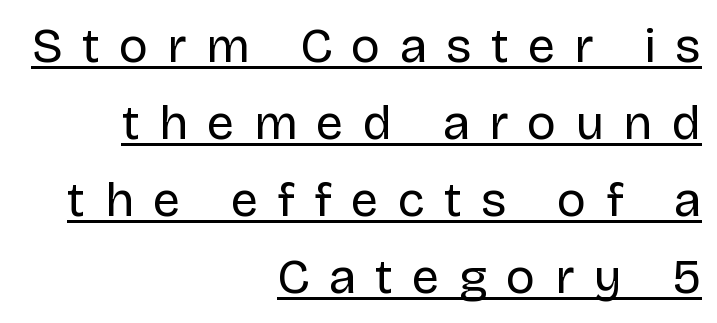
Q: Is the text bold? A: No.
Q: Is the text italic (slanted)? A: No, it is upright.
Q: Is the typeface a serif or a sans-serif typeface? A: Sans-serif.
Q: Is the text underlined? A: Yes.
Q: How is the paragraph aligned? A: Right-aligned.
Q: Is the spacing between letters normal or unusually wide? A: Unusually wide.
Q: Is the spacing between lines tight, normal or loose? A: Normal.
Q: Width (condensed, normal, or wide)? A: Normal.
Q: Stroke contrast? A: Low.
Q: x-height? A: Large.
Q: Monospaced? A: No.
